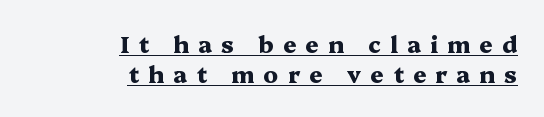
The font's upright variant was chosen for this text. Compared with typical body copy, the letter spacing here is much looser. The sample's only ornament is a line tracing under the words. Every row of glyphs terminates at an identical x-position on the right. Summary of weight: heavy, a full bold.
